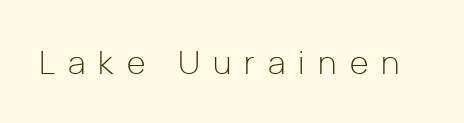
The image shows 32 px light sans-serif type, upright; set unusually wide letter spacing (+0.41 em), not underlined; low stroke contrast and a medium x-height.
